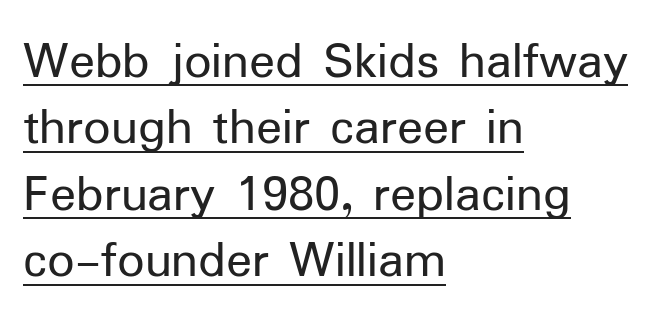
{"serif": "no", "italic": "no", "bold": "no", "weight": "regular", "width": "normal", "stroke_contrast": "low", "x_height": "medium", "monospaced": "no", "underline": "yes", "align": "left", "line_spacing_ratio": 1.23, "letter_spacing": "normal", "letter_spacing_em": 0.0, "glyph_px": 54}
